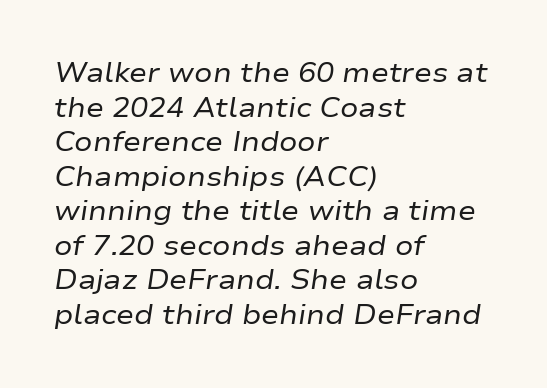
Q: Is the text bold? A: No.
Q: Is the text italic (slanted)? A: Yes, it leans right by about 9 degrees.
Q: Is the text underlined? A: No.
Q: How is the paragraph aligned? A: Left-aligned.
Q: Is the spacing between letters normal or unusually wide? A: Normal.
Q: Is the spacing between lines tight, normal or loose? A: Normal.
